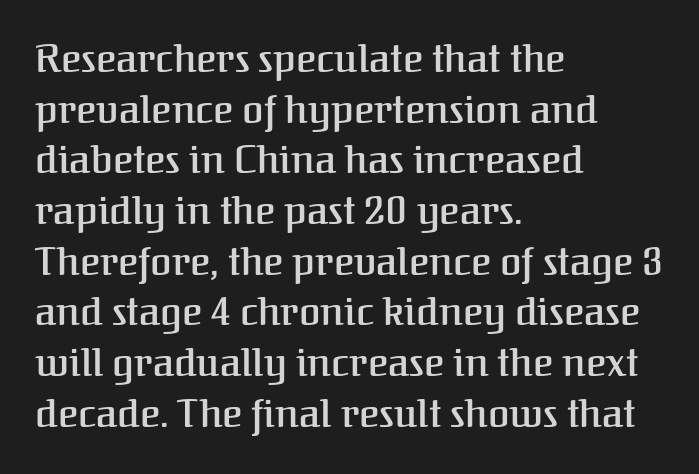
{"serif": "yes", "italic": "no", "bold": "semi", "weight": "semibold", "width": "normal", "stroke_contrast": "medium", "x_height": "medium", "monospaced": "no", "underline": "no", "align": "left", "line_spacing": "normal", "line_spacing_ratio": 1.3, "letter_spacing": "normal", "letter_spacing_em": 0.0, "glyph_px": 39}
